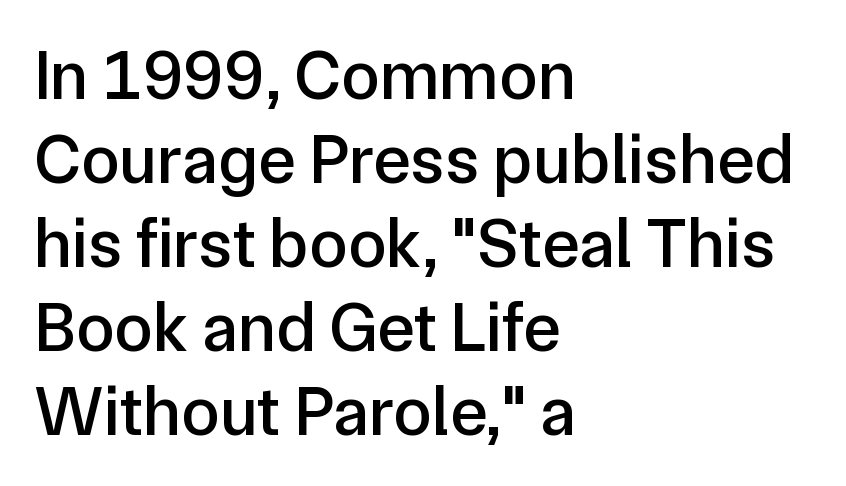
{"serif": "no", "italic": "no", "width": "normal", "stroke_contrast": "low", "x_height": "medium", "monospaced": "no", "underline": "no", "align": "left", "line_spacing_ratio": 1.2, "letter_spacing": "normal", "letter_spacing_em": 0.0, "glyph_px": 70}
